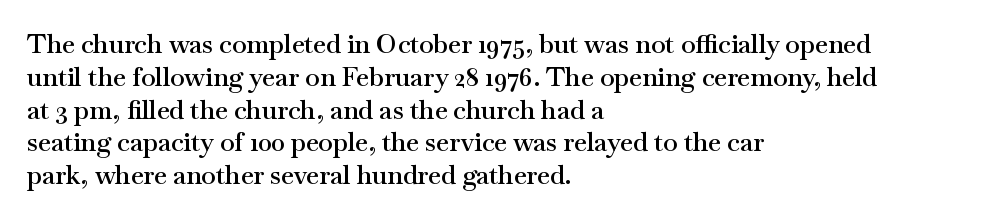
Q: Is the text bold? A: Semi-bold.
Q: Is the text italic (slanted)? A: No, it is upright.
Q: Is the text underlined? A: No.
Q: How is the paragraph aligned? A: Left-aligned.
Q: Is the spacing between letters normal or unusually wide? A: Normal.
Q: Is the spacing between lines tight, normal or loose? A: Normal.
